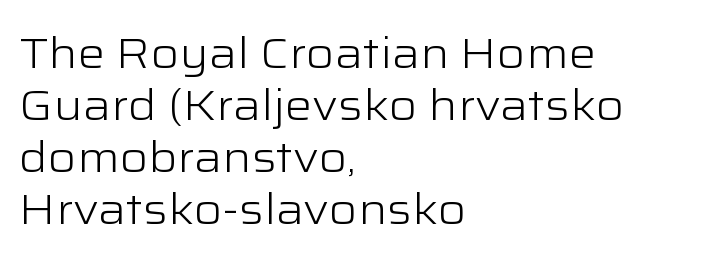
{"serif": "no", "italic": "no", "bold": "no", "weight": "light", "width": "wide", "stroke_contrast": "low", "x_height": "medium", "monospaced": "no", "underline": "no", "align": "left", "line_spacing_ratio": 1.21, "letter_spacing": "normal", "letter_spacing_em": 0.0, "glyph_px": 43}
